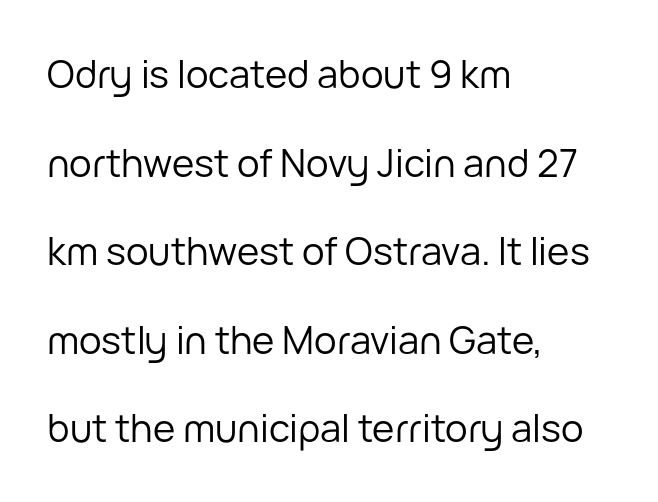
Looks like regular typesetting: each glyph gets only the width it needs. Heaviness? Minimal to ordinary, like unemphasized prose. Short and long lines alike share a common starting point at left. The line-height multiplier appears high, well above default. This is the regular roman posture of the typeface. Type without underlining.
